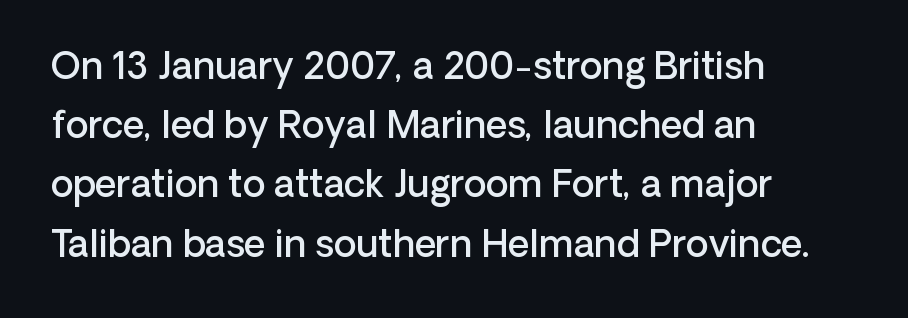
{"serif": "no", "italic": "no", "bold": "semi", "weight": "semibold", "width": "normal", "stroke_contrast": "low", "x_height": "medium", "monospaced": "no", "underline": "no", "align": "left", "line_spacing": "normal", "line_spacing_ratio": 1.6, "letter_spacing": "normal", "letter_spacing_em": 0.0, "glyph_px": 37}
